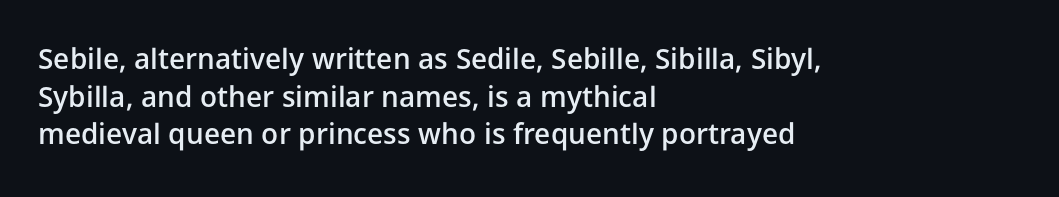
{"serif": "no", "italic": "no", "bold": "semi", "weight": "semibold", "width": "normal", "stroke_contrast": "low", "x_height": "medium", "monospaced": "no", "underline": "no", "align": "left", "line_spacing": "normal", "line_spacing_ratio": 1.34, "letter_spacing": "normal", "letter_spacing_em": 0.0, "glyph_px": 28}
